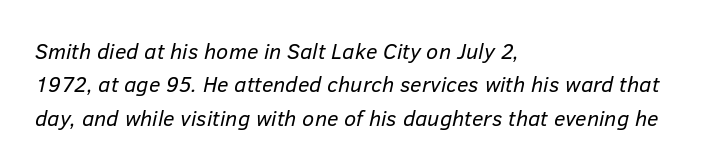
Observe the lean: these are italic letterforms. Stroke thickness stays within the range of a standard reading face or lighter. Horizontal alignment here is leftward, the default for most running prose. Default kerning and tracking; the words read as compact shapes. The gap between lines stays unmarked. The rendering uses a moderate line-height, typical for paragraphs.
